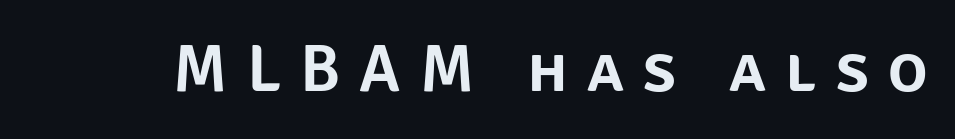
Q: Is the text italic (slanted)? A: No, it is upright.
Q: Is the typeface a serif or a sans-serif typeface? A: Sans-serif.
Q: Is the text underlined? A: No.
Q: Is the spacing between letters normal or unusually wide? A: Unusually wide.
Q: Width (condensed, normal, or wide)? A: Normal.
Q: Stroke contrast? A: Low.
Q: x-height? A: Large.
Q: Monospaced? A: No.
